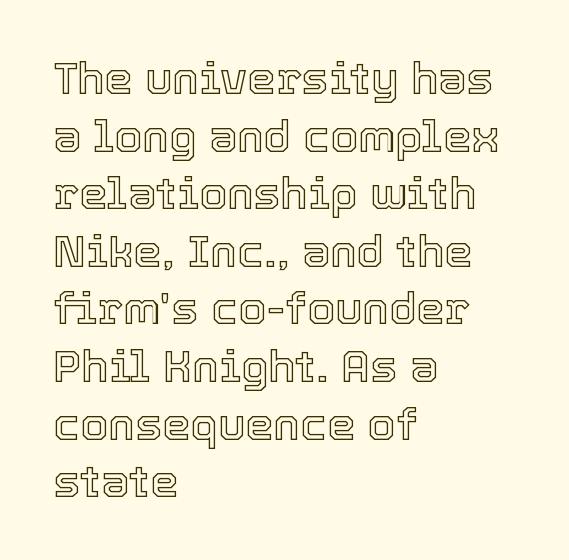
The image shows 45 px text type, upright; set left-aligned, normal line spacing (1.28x), normal letter spacing, not underlined; a medium x-height.
